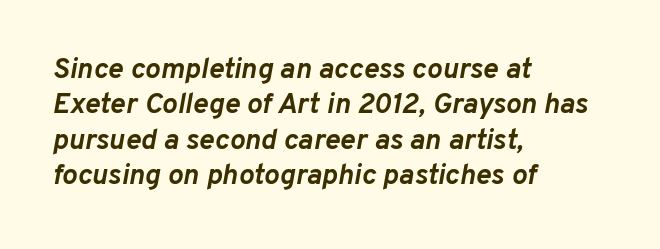
Q: Is the text bold? A: Yes.
Q: Is the text italic (slanted)? A: Yes, it leans right by about 10 degrees.
Q: Is the text underlined? A: No.
Q: How is the paragraph aligned? A: Left-aligned.
Q: Is the spacing between letters normal or unusually wide? A: Normal.
Q: Width (condensed, normal, or wide)? A: Normal.
Q: Stroke contrast? A: Low.
Q: x-height? A: Medium.
Q: Monospaced? A: No.
